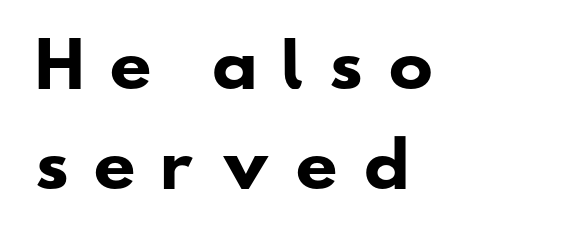
Q: Is the text bold? A: Yes.
Q: Is the typeface a serif or a sans-serif typeface? A: Sans-serif.
Q: Is the text underlined? A: No.
Q: How is the paragraph aligned? A: Left-aligned.
Q: Is the spacing between letters normal or unusually wide? A: Unusually wide.
Q: Is the spacing between lines tight, normal or loose? A: Normal.
Q: Width (condensed, normal, or wide)? A: Wide.
Q: Stroke contrast? A: Low.
Q: x-height? A: Small.
Q: Monospaced? A: No.
